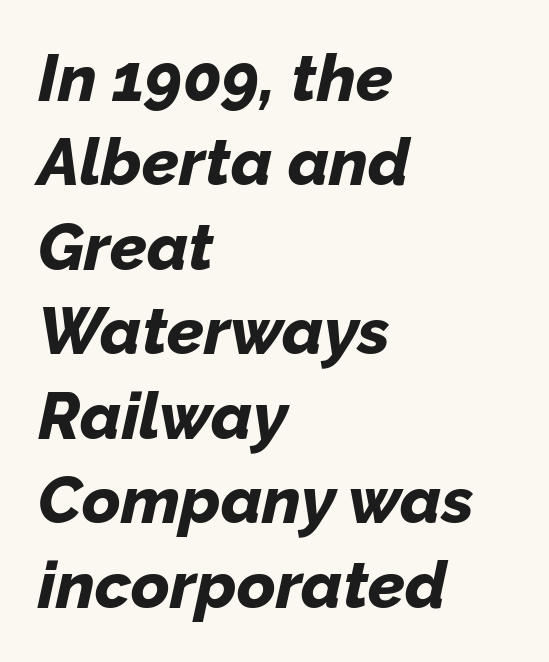
Designer's note — italics engaged. Characters follow at the spacing the type designer built in. Do the characters align in a grid? No, the font is proportional. The string is rendered with underlining switched off.
